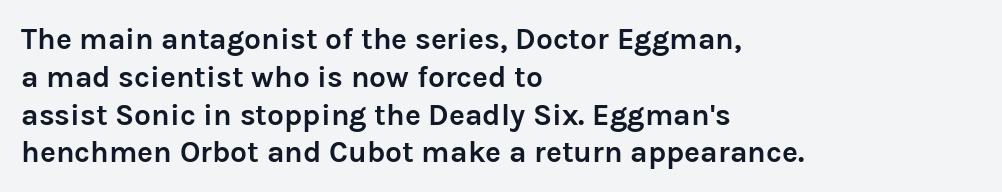
The image shows 30 px semibold sans-serif type, upright; set left-aligned, normal line spacing (1.26x), normal letter spacing, not underlined; low stroke contrast and a medium x-height.
